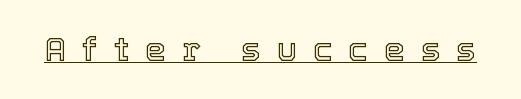
The image shows 33 px text type, upright; set unusually wide letter spacing (+0.48 em), underlined; a medium x-height.
